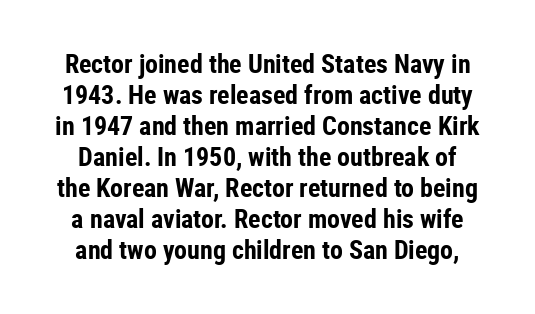
Rendered with straight, roman letterforms. You'd pick this weight for a headline — it's a proper bold. Anything drawn beneath the words? Only blank space. The tracking reads as untouched default to a designer's eye.
